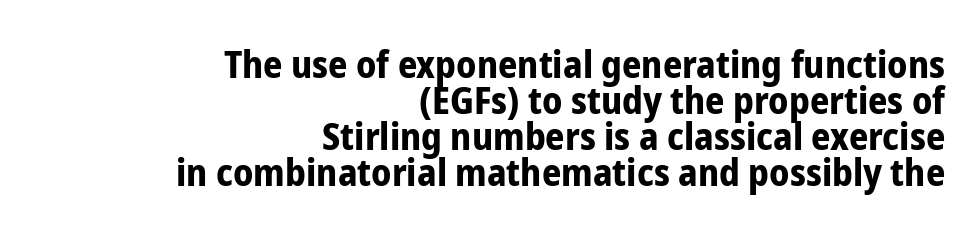
The image shows 38 px bold, condensed sans-serif type, upright; set right-aligned, tight line spacing (0.95x), normal letter spacing, not underlined; low stroke contrast and a medium x-height.
